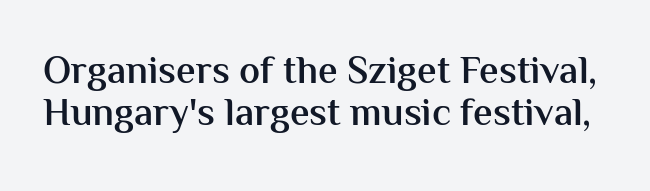
The block of text is dense from top to bottom, with scant space between rows. Short note: letters normally spaced. The specimen reads as upright at a glance. Is the type bold? Partly — it's a semibold, heavier than regular but not fully bold. Underline: absent. Examine the stroke ends and you'll find no serifs.
